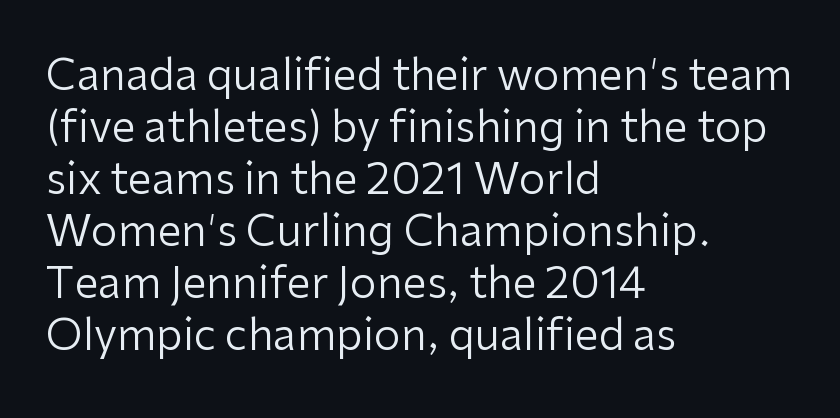
The image shows 43 px regular-weight sans-serif type, upright; set left-aligned, line spacing 1.21x, normal letter spacing, not underlined; low stroke contrast and a medium x-height.
